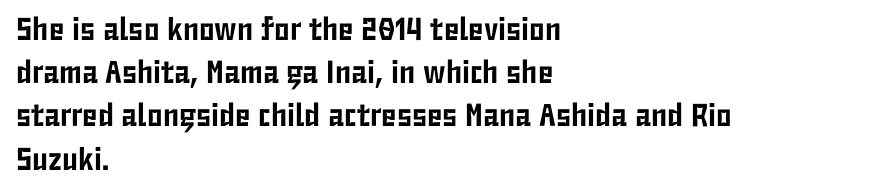
The type is set solid horizontally, with unmodified tracking. Summary of vertical rhythm: regular, with standard interline spacing. The rendering uses natural spacing where letterforms have individual widths. These lines are composed in type without serifs. Clear beneath every line of the passage. The compositor pushed each line to the left boundary.
